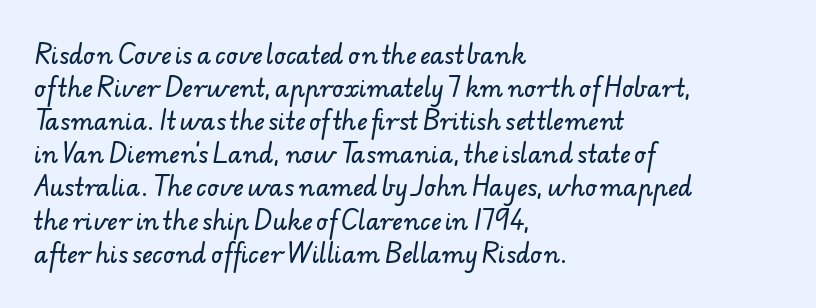
The area under the type is left untouched. Short note: letters normally spaced. The paragraph has a hard left edge and a soft right edge. Whoever set this chose a conventional vertical rhythm.
